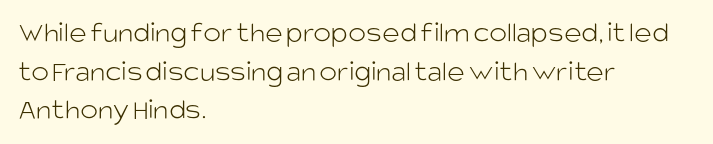
The image shows 30 px light sans-serif type, upright; set left-aligned, normal line spacing (1.29x), normal letter spacing, not underlined; low stroke contrast and a large x-height.
